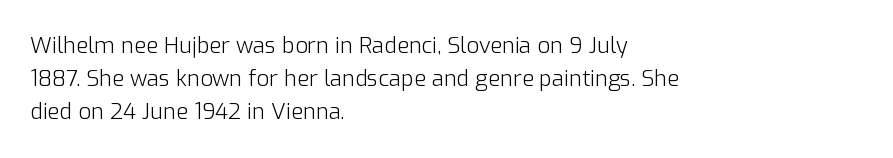
Tall strokes in this sample are plumb rather than angled. Weight: regular or lighter. Tracking value appears to be zero — textbook default spacing. The passage shown stacks its lines at a standard gap. The lines in this sample share a left origin and differ only in where they stop. Anything drawn beneath the words? Only blank space.
